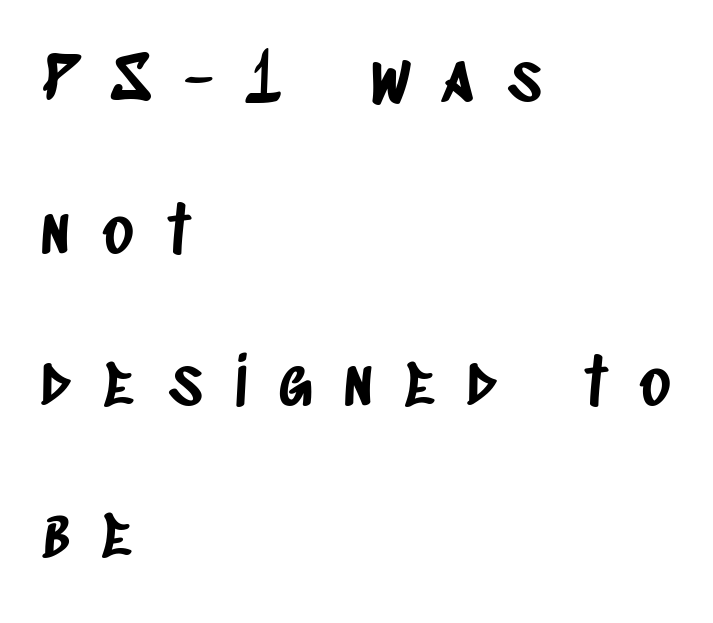
Compared with a centered layout, this one pins lines to the left instead. Leading: increased. This rendering widens character spacing well past its baseline value. Note the varied advance widths — an 'i' is clearly narrower than an 'm'.
